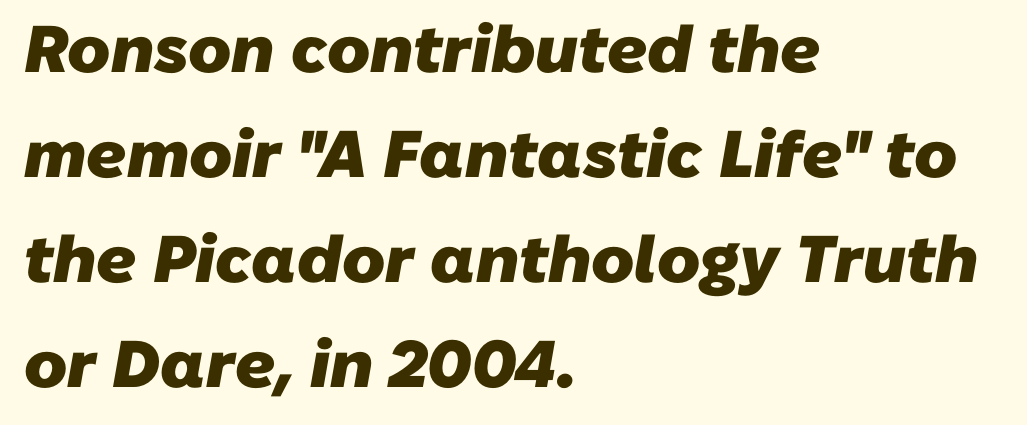
Q: Is the text bold? A: Yes.
Q: Is the typeface a serif or a sans-serif typeface? A: Sans-serif.
Q: Is the text underlined? A: No.
Q: How is the paragraph aligned? A: Left-aligned.
Q: Is the spacing between letters normal or unusually wide? A: Normal.
Q: Is the spacing between lines tight, normal or loose? A: Normal.
Q: Width (condensed, normal, or wide)? A: Normal.
Q: Stroke contrast? A: Low.
Q: x-height? A: Medium.
Q: Monospaced? A: No.
